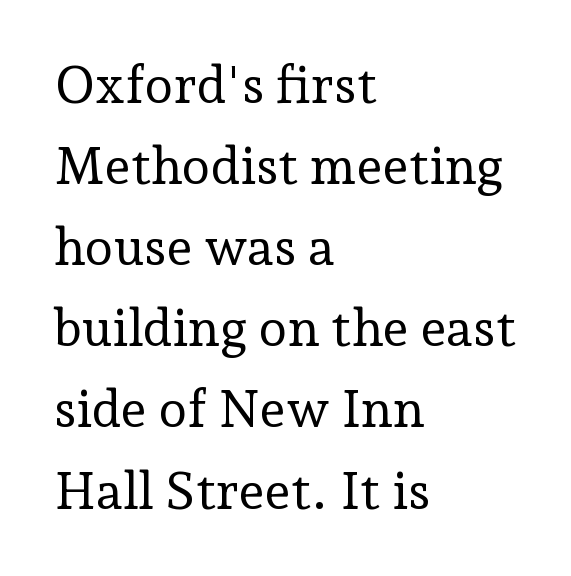
Q: Is the text bold? A: No.
Q: Is the text italic (slanted)? A: No, it is upright.
Q: Is the typeface a serif or a sans-serif typeface? A: Serif.
Q: Is the text underlined? A: No.
Q: How is the paragraph aligned? A: Left-aligned.
Q: Is the spacing between letters normal or unusually wide? A: Normal.
Q: Is the spacing between lines tight, normal or loose? A: Normal.
Q: Width (condensed, normal, or wide)? A: Normal.
Q: Stroke contrast? A: Low.
Q: x-height? A: Medium.
Q: Monospaced? A: No.
